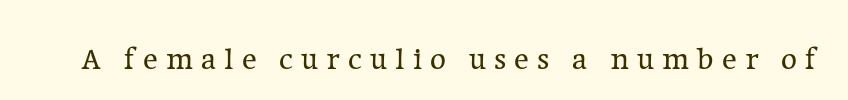
The image shows 31 px regular-weight serif type, upright; set unusually wide letter spacing (+0.26 em), not underlined; low stroke contrast and a medium x-height.
